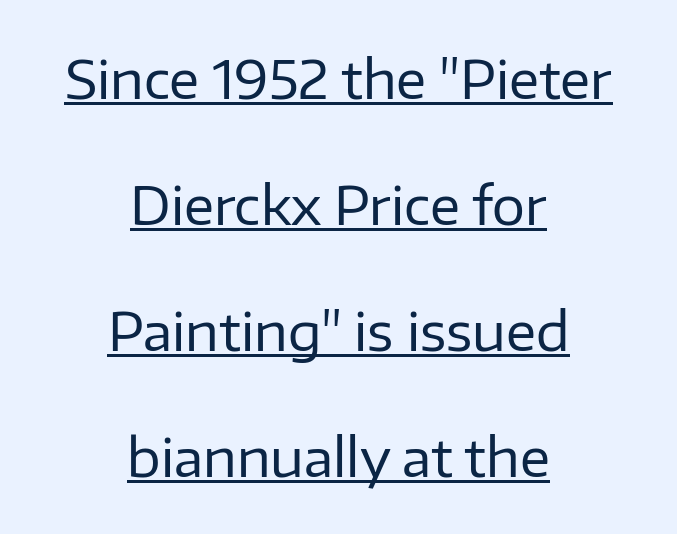
The image shows 52 px regular-weight sans-serif type, upright; set centered, loose line spacing (2.42x), normal letter spacing, underlined; low stroke contrast and a medium x-height.
